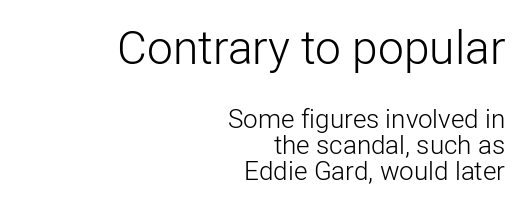
Q: Is the text bold? A: No.
Q: Is the text italic (slanted)? A: No, it is upright.
Q: Is the typeface a serif or a sans-serif typeface? A: Sans-serif.
Q: Is the text underlined? A: No.
Q: How is the paragraph aligned? A: Right-aligned.
Q: Is the spacing between letters normal or unusually wide? A: Normal.
Q: Is the spacing between lines tight, normal or loose? A: Tight.
Q: Which block of text is set in a larger size, the first (top) or the second (bottom)? A: The first (top) one.
Q: Width (condensed, normal, or wide)? A: Normal.
Q: Stroke contrast? A: Low.
Q: x-height? A: Medium.
Q: Monospaced? A: No.
